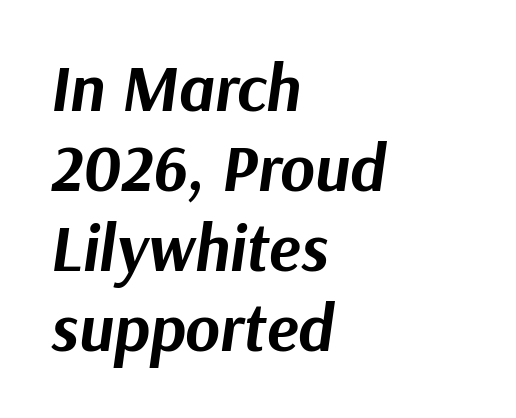
Q: Is the text bold? A: Yes.
Q: Is the text italic (slanted)? A: Yes, it leans right by about 9 degrees.
Q: Is the text underlined? A: No.
Q: How is the paragraph aligned? A: Left-aligned.
Q: Is the spacing between letters normal or unusually wide? A: Normal.
Q: Width (condensed, normal, or wide)? A: Normal.
Q: Stroke contrast? A: Medium.
Q: x-height? A: Medium.
Q: Monospaced? A: No.
